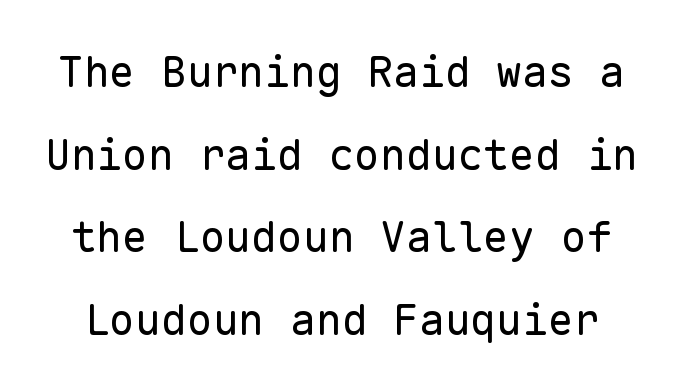
Q: Is the text bold? A: No.
Q: Is the text italic (slanted)? A: No, it is upright.
Q: Is the typeface a serif or a sans-serif typeface? A: Sans-serif.
Q: Is the text underlined? A: No.
Q: Is the spacing between letters normal or unusually wide? A: Normal.
Q: Is the spacing between lines tight, normal or loose? A: Loose.
Q: Width (condensed, normal, or wide)? A: Normal.
Q: Stroke contrast? A: Low.
Q: x-height? A: Medium.
Q: Monospaced? A: Yes.
